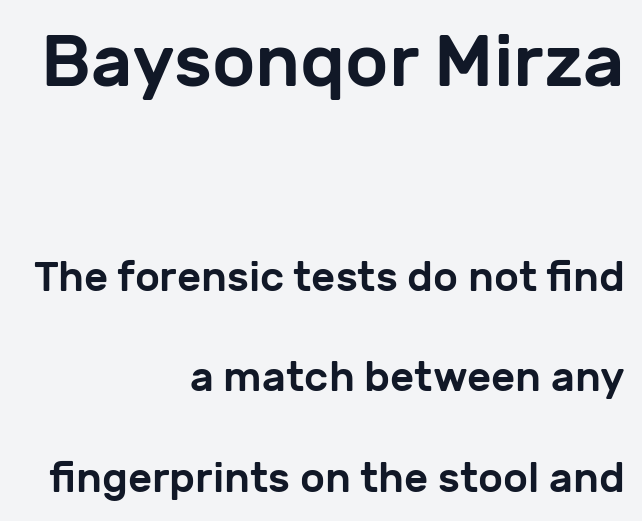
Q: Is the text italic (slanted)? A: No, it is upright.
Q: Is the typeface a serif or a sans-serif typeface? A: Sans-serif.
Q: Is the text underlined? A: No.
Q: How is the paragraph aligned? A: Right-aligned.
Q: Is the spacing between letters normal or unusually wide? A: Normal.
Q: Is the spacing between lines tight, normal or loose? A: Loose.
Q: Which block of text is set in a larger size, the first (top) or the second (bottom)? A: The first (top) one.
Q: Width (condensed, normal, or wide)? A: Normal.
Q: Stroke contrast? A: Low.
Q: x-height? A: Medium.
Q: Monospaced? A: No.
